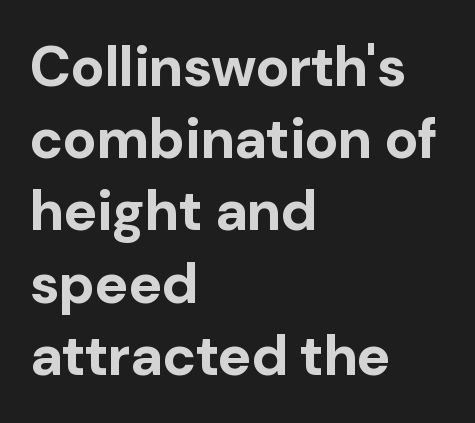
{"serif": "no", "italic": "no", "bold": "yes", "weight": "bold", "width": "normal", "stroke_contrast": "low", "x_height": "medium", "monospaced": "no", "underline": "no", "align": "left", "line_spacing": "normal", "line_spacing_ratio": 1.29, "letter_spacing": "normal", "letter_spacing_em": 0.0, "glyph_px": 56}
